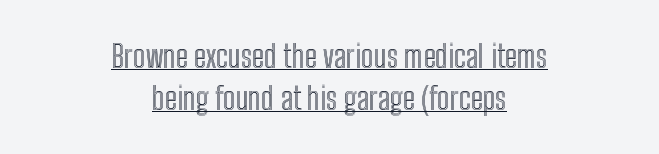
The specimen reads as upright at a glance. The face used here is rendered with its standard letterfit. Honestly, the row spacing looks completely unremarkable. The lines are quadded center. Proportional: the letters do not fall into vertical columns.
